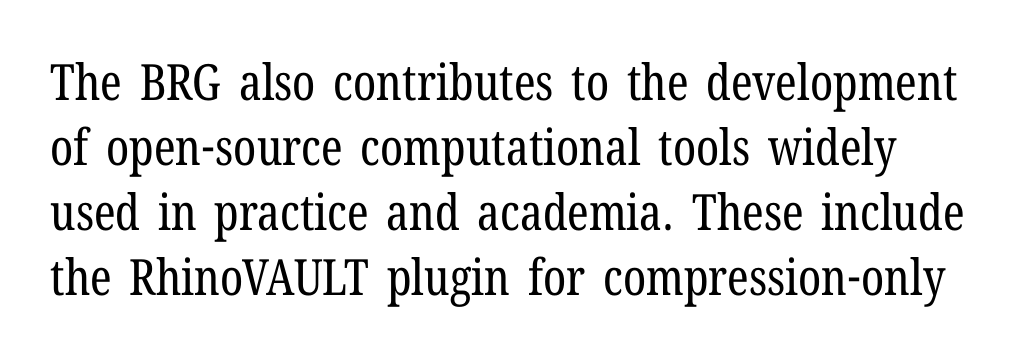
Q: Is the text bold? A: No.
Q: Is the text italic (slanted)? A: No, it is upright.
Q: Is the typeface a serif or a sans-serif typeface? A: Serif.
Q: Is the text underlined? A: No.
Q: Is the spacing between letters normal or unusually wide? A: Normal.
Q: Is the spacing between lines tight, normal or loose? A: Normal.
Q: Width (condensed, normal, or wide)? A: Condensed.
Q: Stroke contrast? A: Low.
Q: x-height? A: Medium.
Q: Monospaced? A: No.
